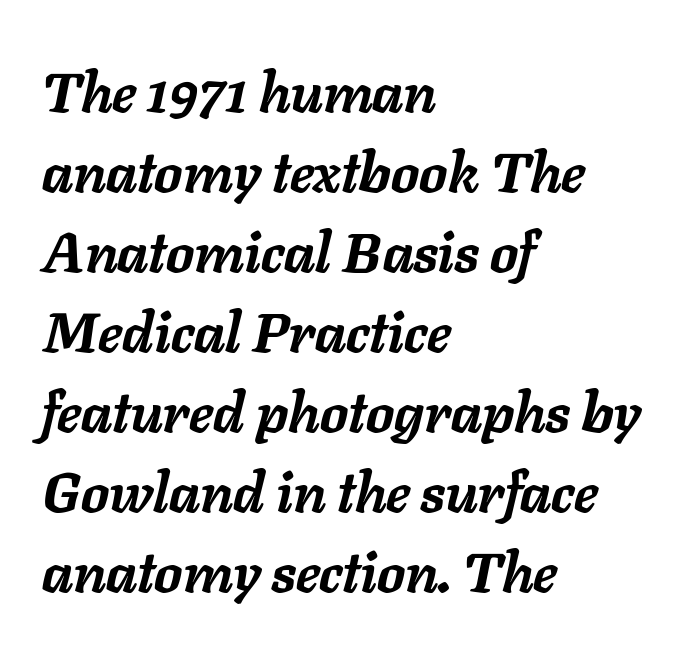
Rule under the text: the space is simply empty. Here the glyphs are tracked normally, forming tight word shapes. There's an unmistakable incline to the writing here. You could not count columns in this text — the font is proportionally spaced. Teacher's note: observe the even left margin — that is flush-left alignment. Whoever set this chose a conventional vertical rhythm.
